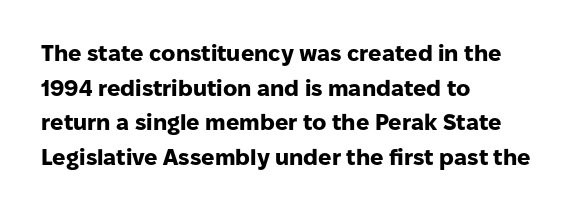
This sample uses an upright cut, with every glyph sitting square on the baseline. Whoever set this chose a conventional vertical rhythm. Students, note that the glyphs here touch the page at normal intervals. Strokes here are thick enough to call this a true bold.
